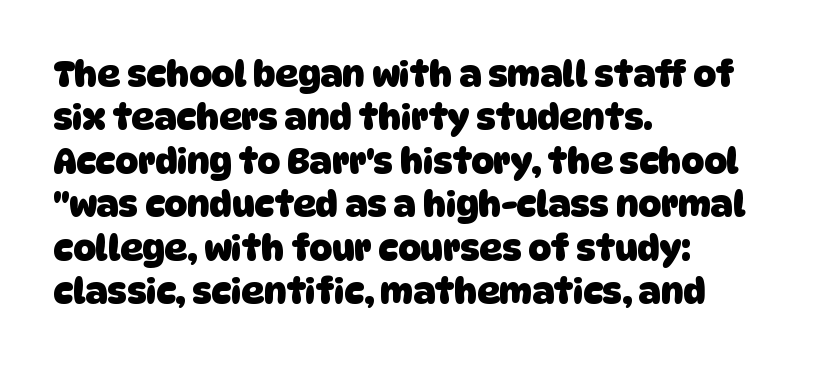
The image shows 35 px heavy sans-serif type; set left-aligned, line spacing 1.24x, normal letter spacing, not underlined; low stroke contrast and a large x-height.
